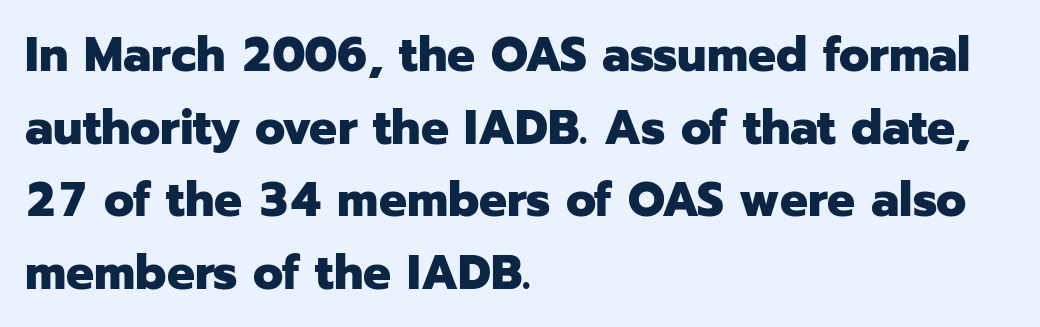
Q: Is the text bold? A: Yes.
Q: Is the text italic (slanted)? A: No, it is upright.
Q: Is the typeface a serif or a sans-serif typeface? A: Sans-serif.
Q: Is the text underlined? A: No.
Q: How is the paragraph aligned? A: Left-aligned.
Q: Is the spacing between letters normal or unusually wide? A: Normal.
Q: Is the spacing between lines tight, normal or loose? A: Normal.
Q: Width (condensed, normal, or wide)? A: Normal.
Q: Stroke contrast? A: Low.
Q: x-height? A: Medium.
Q: Monospaced? A: No.
